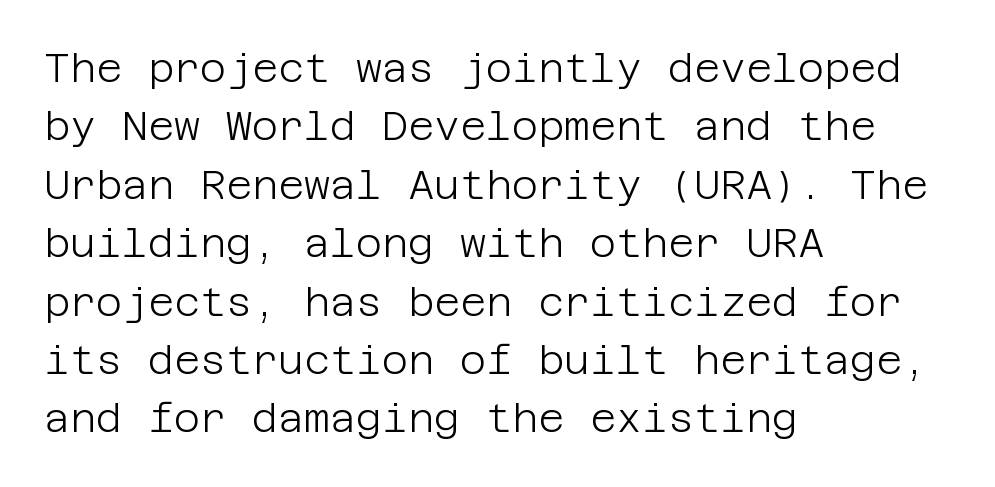
Q: Is the text bold? A: No.
Q: Is the text italic (slanted)? A: No, it is upright.
Q: Is the typeface a serif or a sans-serif typeface? A: Sans-serif.
Q: Is the text underlined? A: No.
Q: How is the paragraph aligned? A: Left-aligned.
Q: Is the spacing between letters normal or unusually wide? A: Normal.
Q: Is the spacing between lines tight, normal or loose? A: Normal.
Q: Width (condensed, normal, or wide)? A: Normal.
Q: Stroke contrast? A: Low.
Q: x-height? A: Large.
